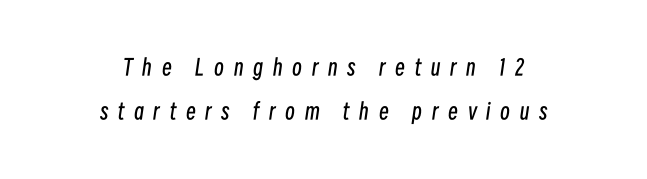
Q: Is the text bold? A: No.
Q: Is the text italic (slanted)? A: Yes, it leans right by about 8 degrees.
Q: Is the text underlined? A: No.
Q: How is the paragraph aligned? A: Centered.
Q: Is the spacing between letters normal or unusually wide? A: Unusually wide.
Q: Is the spacing between lines tight, normal or loose? A: Loose.
